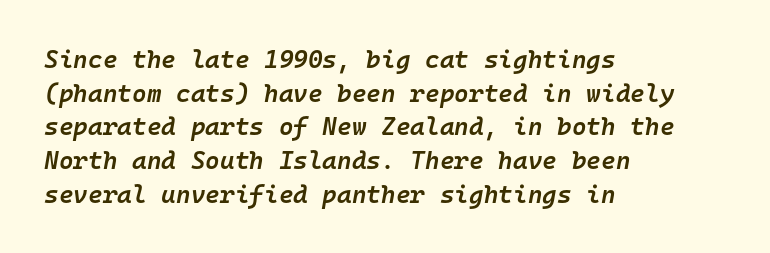
The image shows 25 px text type, italic (leaning right); set left-aligned, normal line spacing (1.35x), normal letter spacing, not underlined.
